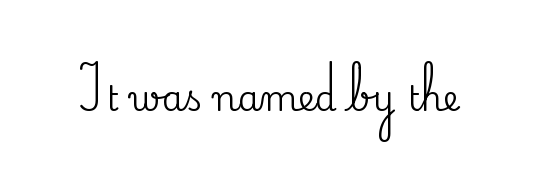
Q: Is the text italic (slanted)? A: No, it is upright.
Q: Is the typeface a serif or a sans-serif typeface? A: Serif.
Q: Is the text underlined? A: No.
Q: Is the spacing between letters normal or unusually wide? A: Normal.
Q: Width (condensed, normal, or wide)? A: Normal.
Q: Stroke contrast? A: Medium.
Q: x-height? A: Small.
Q: Monospaced? A: No.
